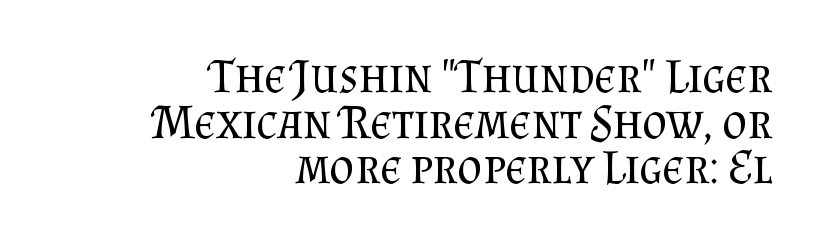
{"serif": "yes", "italic": "no", "bold": "no", "weight": "regular", "width": "normal", "stroke_contrast": "medium", "x_height": "small", "monospaced": "no", "underline": "no", "align": "right", "line_spacing": "tight", "line_spacing_ratio": 0.95, "letter_spacing": "normal", "letter_spacing_em": 0.0, "glyph_px": 48}
